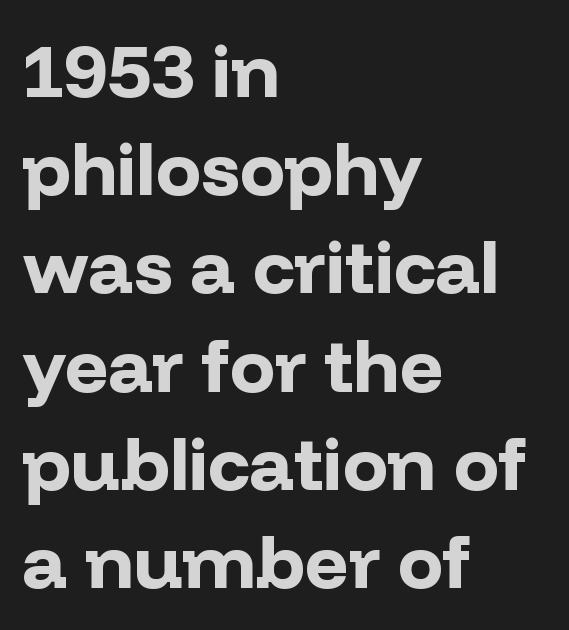
{"serif": "no", "italic": "no", "bold": "yes", "weight": "bold", "width": "normal", "stroke_contrast": "low", "x_height": "medium", "monospaced": "no", "underline": "no", "align": "left", "line_spacing": "normal", "line_spacing_ratio": 1.31, "letter_spacing": "normal", "letter_spacing_em": 0.0, "glyph_px": 75}
